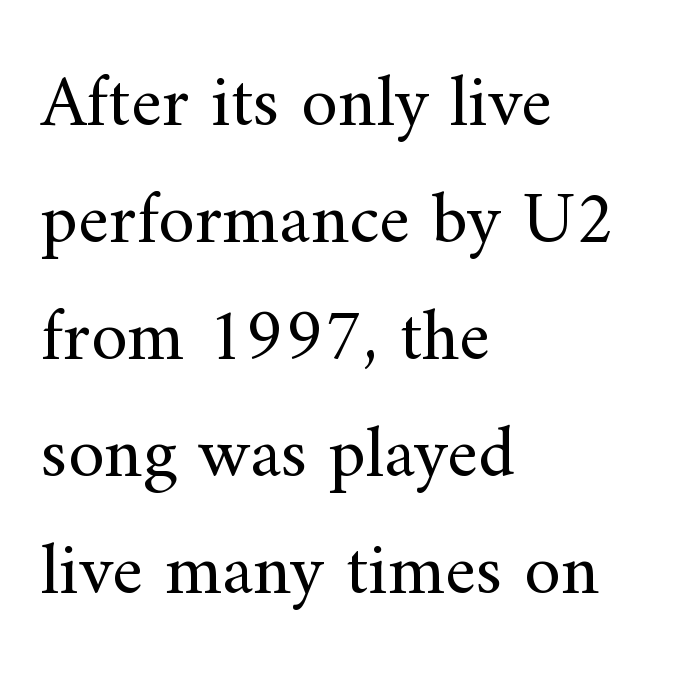
Q: Is the text bold? A: No.
Q: Is the text italic (slanted)? A: No, it is upright.
Q: Is the typeface a serif or a sans-serif typeface? A: Serif.
Q: Is the text underlined? A: No.
Q: How is the paragraph aligned? A: Left-aligned.
Q: Is the spacing between letters normal or unusually wide? A: Normal.
Q: Is the spacing between lines tight, normal or loose? A: Normal.
Q: Width (condensed, normal, or wide)? A: Normal.
Q: Stroke contrast? A: Medium.
Q: x-height? A: Small.
Q: Monospaced? A: No.
